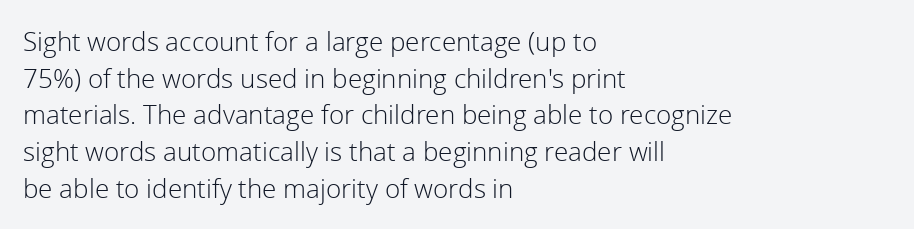
Q: Is the text bold? A: No.
Q: Is the text italic (slanted)? A: No, it is upright.
Q: Is the text underlined? A: No.
Q: How is the paragraph aligned? A: Left-aligned.
Q: Is the spacing between letters normal or unusually wide? A: Normal.
Q: Is the spacing between lines tight, normal or loose? A: Normal.
